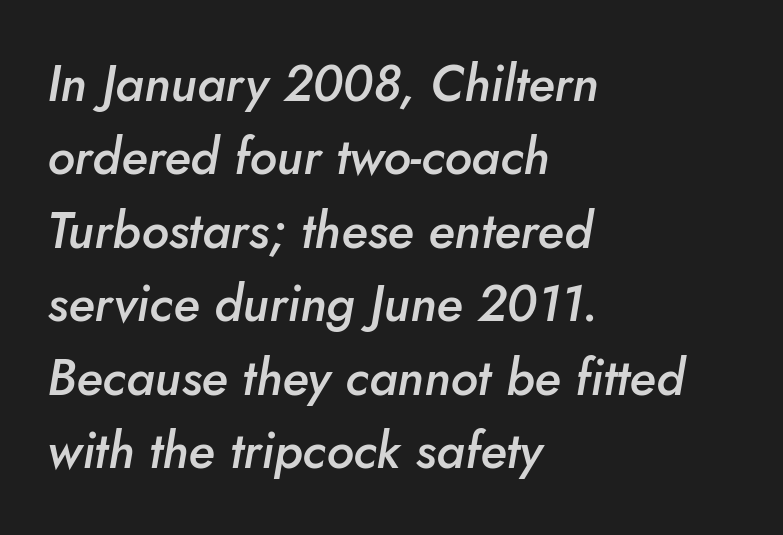
{"italic": "yes", "lean": "right", "slant_degrees": 10, "bold": "semi", "weight": "semibold", "width": "normal", "stroke_contrast": "low", "x_height": "small", "monospaced": "no", "underline": "no", "align": "left", "line_spacing": "normal", "line_spacing_ratio": 1.47, "letter_spacing": "normal", "letter_spacing_em": 0.0, "glyph_px": 50}
